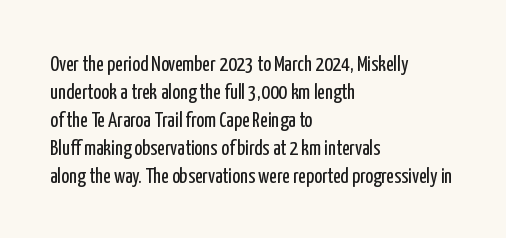
The image shows 21 px text type, upright; set left-aligned, normal line spacing (1.33x), normal letter spacing, not underlined.
